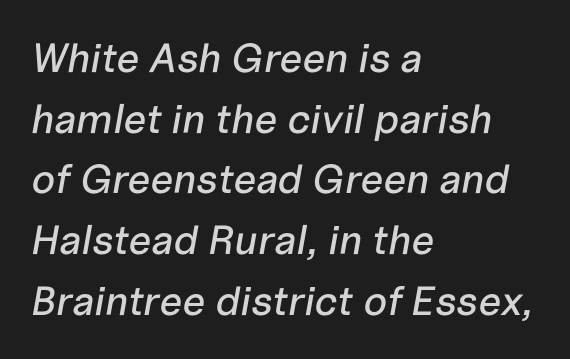
Rule under the text: the space is simply empty. Short note: letters normally spaced. A typesetter would call this leading conventional body-copy spacing. Character widths vary here, with narrow letters taking less room than wide ones.
